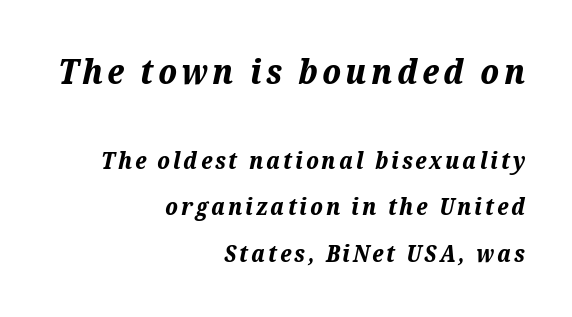
You could not count columns in this text — the font is proportionally spaced. A typesetter would call this leading open, well beyond the default. A clean baseline with only descenders dipping below it. Set as a true bold cut, around the 700 mark.
